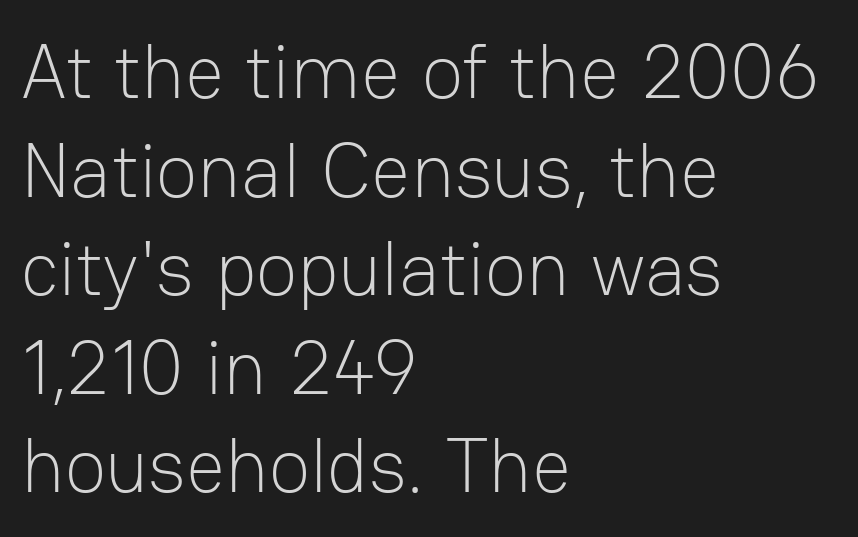
Descenders hang freely into open space. What kind of face is this? One without serifs — a sans. The setting favours the left margin, as ordinary paragraphs usually do. The weight would be labelled regular, book, light, or lighter still.
